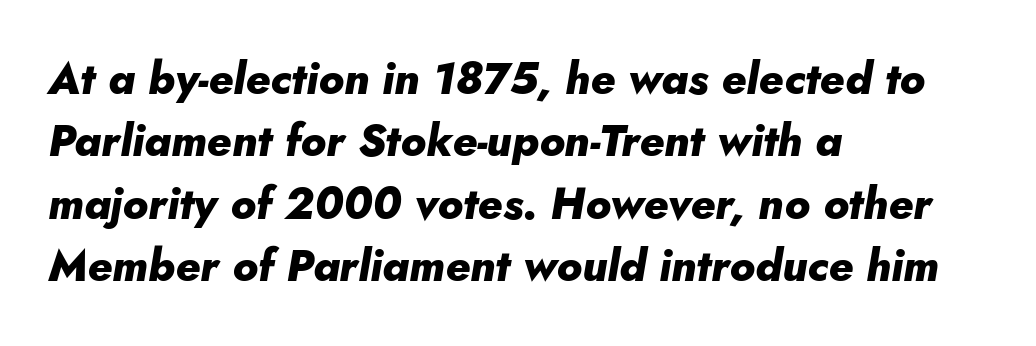
{"italic": "yes", "lean": "right", "slant_degrees": 10, "bold": "yes", "weight": "heavy", "width": "normal", "stroke_contrast": "low", "x_height": "small", "monospaced": "no", "underline": "no", "align": "left", "line_spacing": "normal", "line_spacing_ratio": 1.42, "letter_spacing": "normal", "letter_spacing_em": 0.0, "glyph_px": 44}
